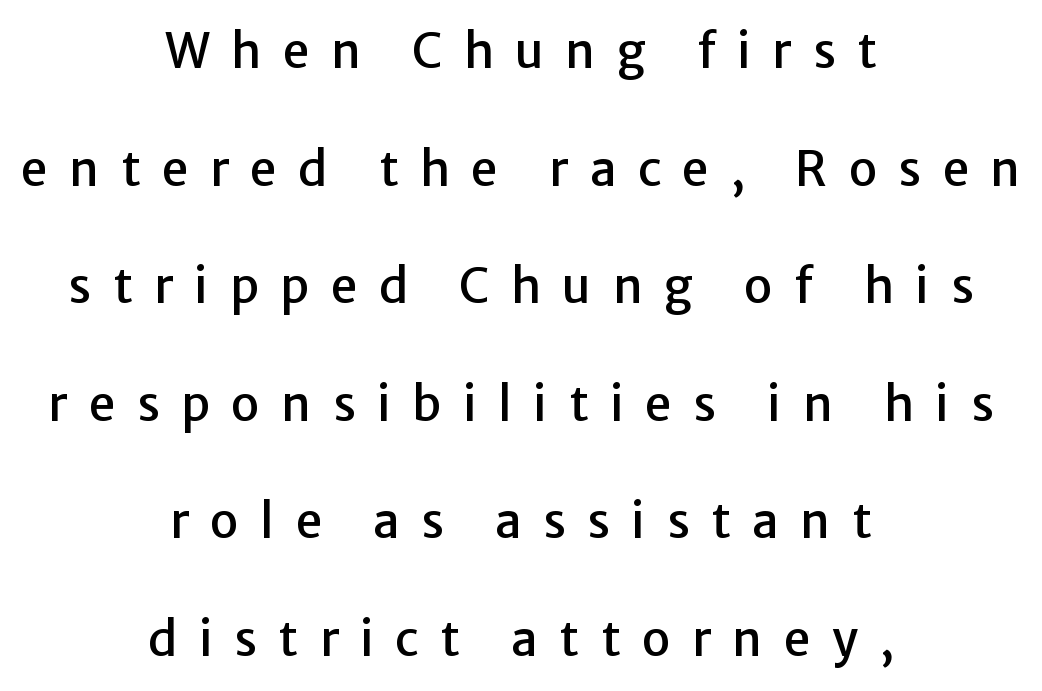
Q: Is the text italic (slanted)? A: No, it is upright.
Q: Is the typeface a serif or a sans-serif typeface? A: Sans-serif.
Q: Is the text underlined? A: No.
Q: How is the paragraph aligned? A: Centered.
Q: Is the spacing between letters normal or unusually wide? A: Unusually wide.
Q: Is the spacing between lines tight, normal or loose? A: Loose.
Q: Width (condensed, normal, or wide)? A: Normal.
Q: Stroke contrast? A: Low.
Q: x-height? A: Medium.
Q: Monospaced? A: No.
